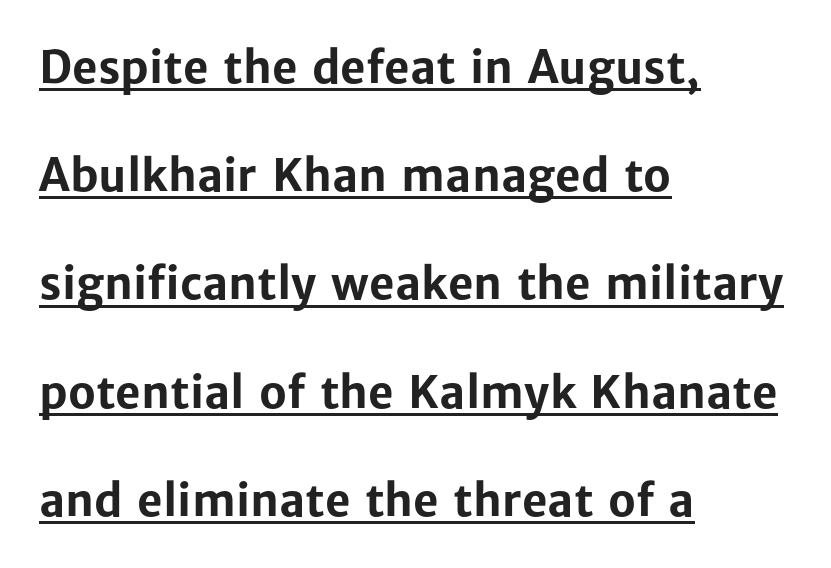
{"serif": "no", "italic": "no", "bold": "yes", "weight": "bold", "width": "normal", "stroke_contrast": "low", "x_height": "medium", "monospaced": "no", "underline": "yes", "align": "left", "line_spacing": "loose", "line_spacing_ratio": 2.46, "letter_spacing": "normal", "letter_spacing_em": 0.0, "glyph_px": 44}
